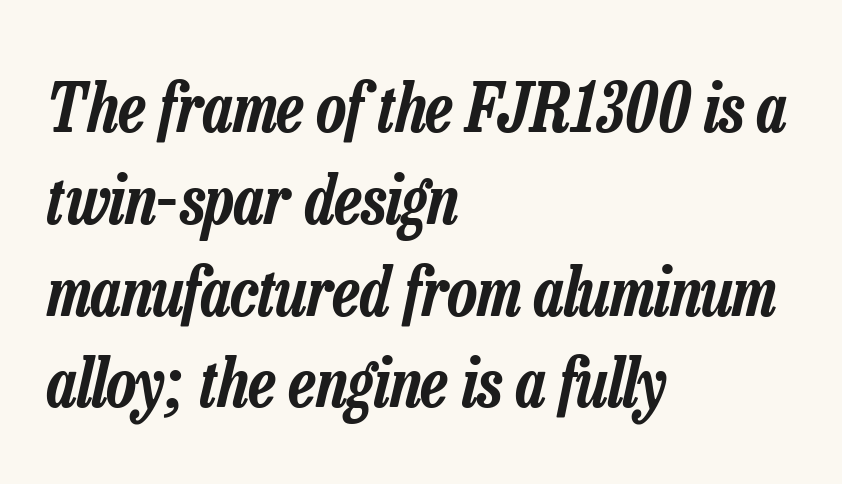
Q: Is the text italic (slanted)? A: Yes, it leans right by about 13 degrees.
Q: Is the text underlined? A: No.
Q: How is the paragraph aligned? A: Left-aligned.
Q: Is the spacing between letters normal or unusually wide? A: Normal.
Q: Is the spacing between lines tight, normal or loose? A: Normal.
Q: Width (condensed, normal, or wide)? A: Condensed.
Q: Stroke contrast? A: Low.
Q: x-height? A: Medium.
Q: Monospaced? A: No.
